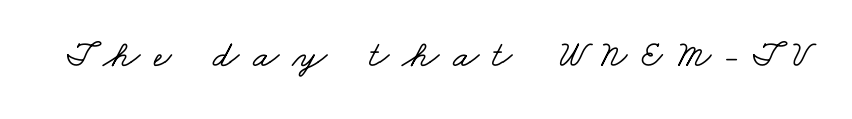
The image shows 38 px wide serif type; set unusually wide letter spacing (+0.35 em), not underlined; low stroke contrast and a small x-height.
